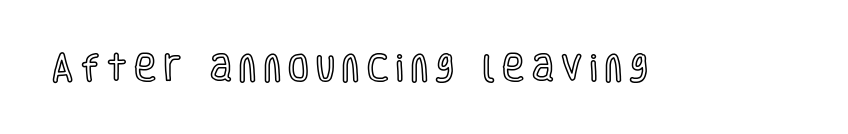
Substantial extra tracking has been applied to these lines. Character widths vary here, with narrow letters taking less room than wide ones. When letters stand straight like this, we call the style roman or upright. The passage shown is not underscored anywhere.
